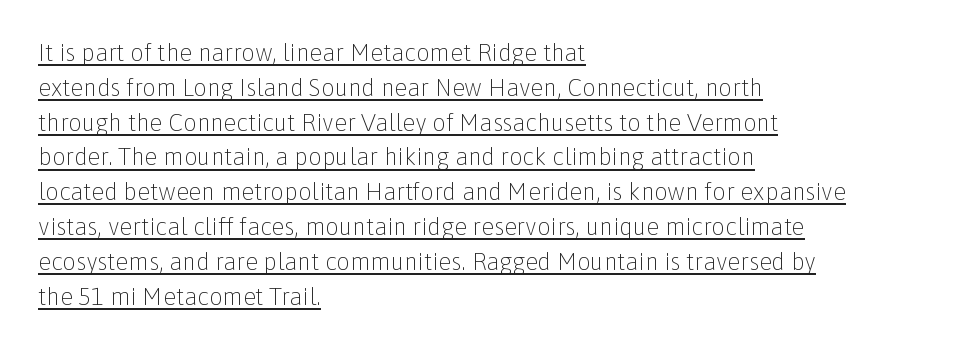
The image shows 24 px text type, upright; set left-aligned, normal line spacing (1.45x), normal letter spacing, underlined.
